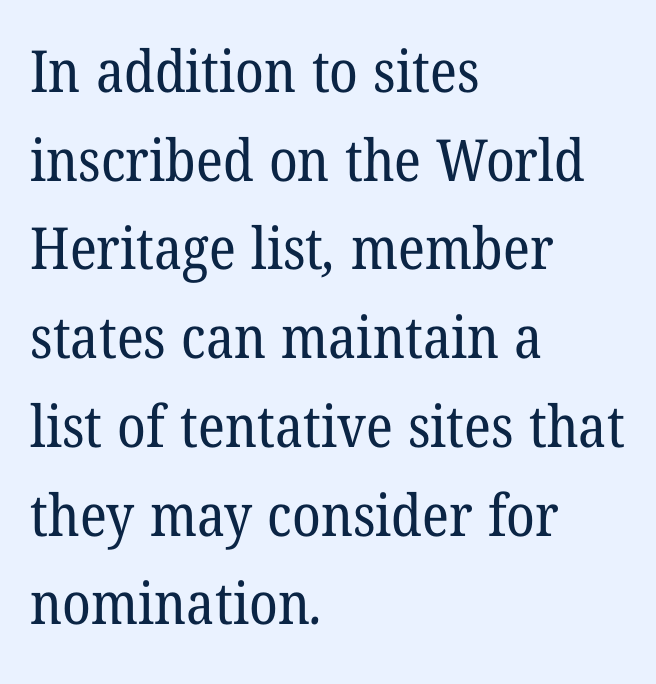
Q: Is the text bold? A: No.
Q: Is the typeface a serif or a sans-serif typeface? A: Serif.
Q: Is the text underlined? A: No.
Q: How is the paragraph aligned? A: Left-aligned.
Q: Is the spacing between letters normal or unusually wide? A: Normal.
Q: Is the spacing between lines tight, normal or loose? A: Normal.
Q: Width (condensed, normal, or wide)? A: Normal.
Q: Stroke contrast? A: Low.
Q: x-height? A: Medium.
Q: Monospaced? A: No.
